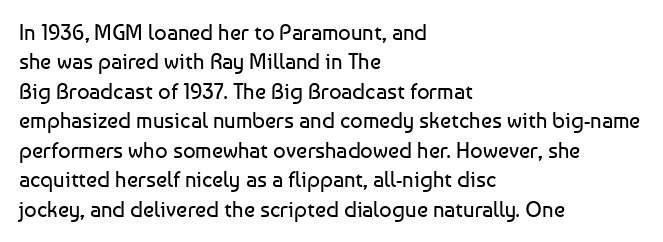
Q: Is the text bold? A: No.
Q: Is the text italic (slanted)? A: No, it is upright.
Q: Is the text underlined? A: No.
Q: How is the paragraph aligned? A: Left-aligned.
Q: Is the spacing between letters normal or unusually wide? A: Normal.
Q: Is the spacing between lines tight, normal or loose? A: Normal.
